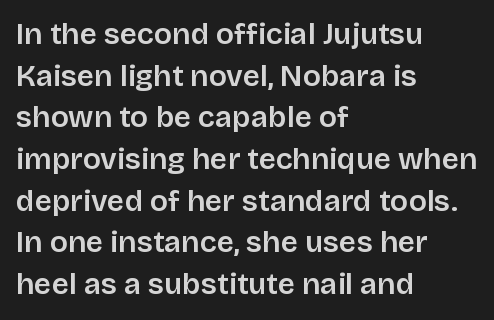
{"serif": "no", "italic": "no", "width": "normal", "stroke_contrast": "low", "x_height": "large", "monospaced": "no", "underline": "no", "align": "left", "line_spacing": "normal", "line_spacing_ratio": 1.39, "letter_spacing": "normal", "letter_spacing_em": 0.0, "glyph_px": 30}
